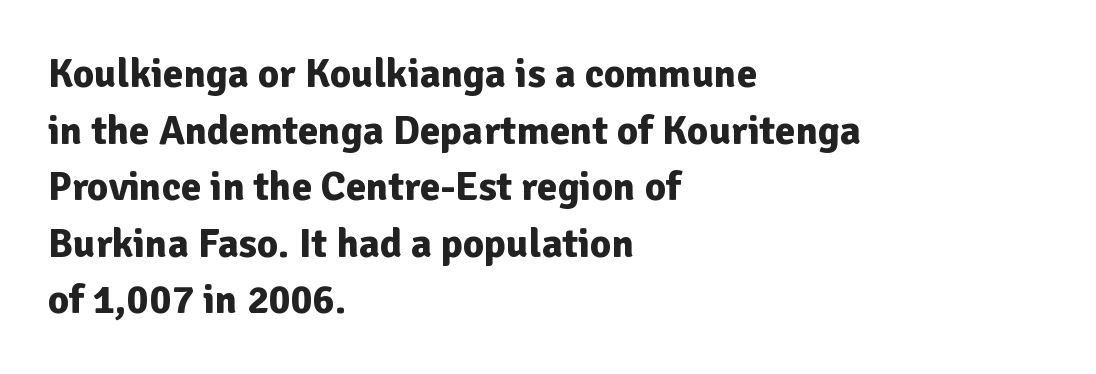
Q: Is the text bold? A: Yes.
Q: Is the text italic (slanted)? A: No, it is upright.
Q: Is the typeface a serif or a sans-serif typeface? A: Sans-serif.
Q: Is the text underlined? A: No.
Q: How is the paragraph aligned? A: Left-aligned.
Q: Is the spacing between letters normal or unusually wide? A: Normal.
Q: Is the spacing between lines tight, normal or loose? A: Normal.
Q: Width (condensed, normal, or wide)? A: Normal.
Q: Stroke contrast? A: Low.
Q: x-height? A: Medium.
Q: Monospaced? A: No.
